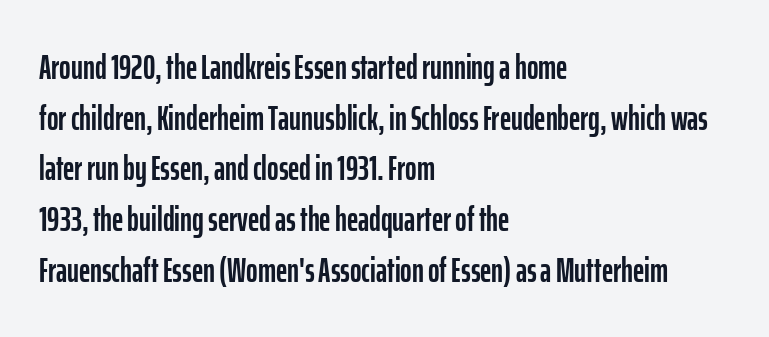
The image shows 35 px condensed sans-serif type, upright; set left-aligned, normal line spacing (1.45x), normal letter spacing, not underlined; low stroke contrast and a medium x-height.
